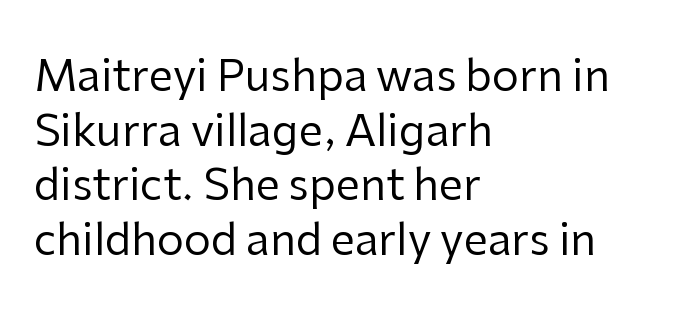
Default kerning and tracking; the words read as compact shapes. Reading down the column, the eye jumps a familiar distance to each next line. The passage shown is not underscored anywhere. Proportional: the letters do not fall into vertical columns. In CSS terms this would be text-align: left.
